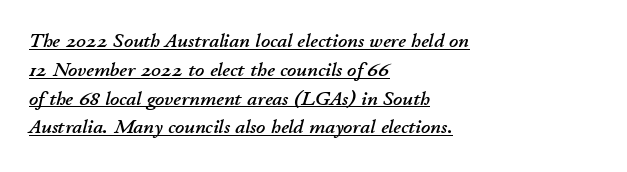
The lettering tilts uniformly, giving the passage an italic look. Compared with typical body copy, the letter spacing here is the same. In terms of leading, this rendering sits right in the middle. Like a heading marked for emphasis, these lines bear an underscore. Is the block centered? No — it sits flush against the left margin.
